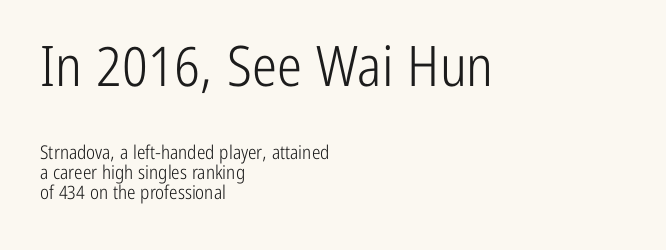
The image shows 56 px light, condensed sans-serif type, upright; set left-aligned, tight line spacing (1.04x), normal letter spacing, not underlined; the first (top) block is 2.95x larger; low stroke contrast and a medium x-height.
